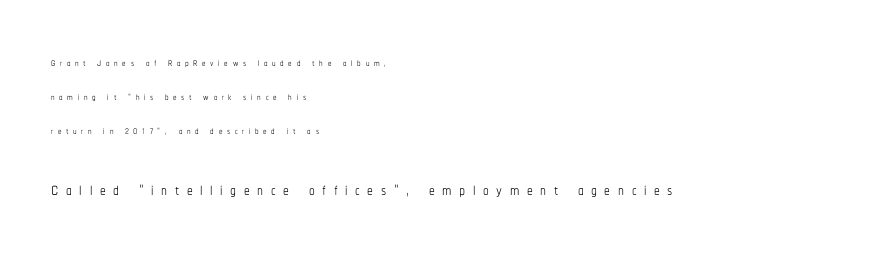
The image shows 23 px text type, upright; set left-aligned, loose line spacing (2.42x), unusually wide letter spacing (+0.33 em), not underlined; the second (bottom) block is 1.64x larger.
